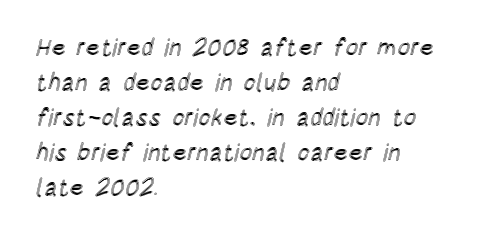
The designer left line spacing at the default. Casual observation: everything's shoved over to the left. Tracking here is standard; glyphs follow each other at the usual distance. The foot of each line stays bare and open.
